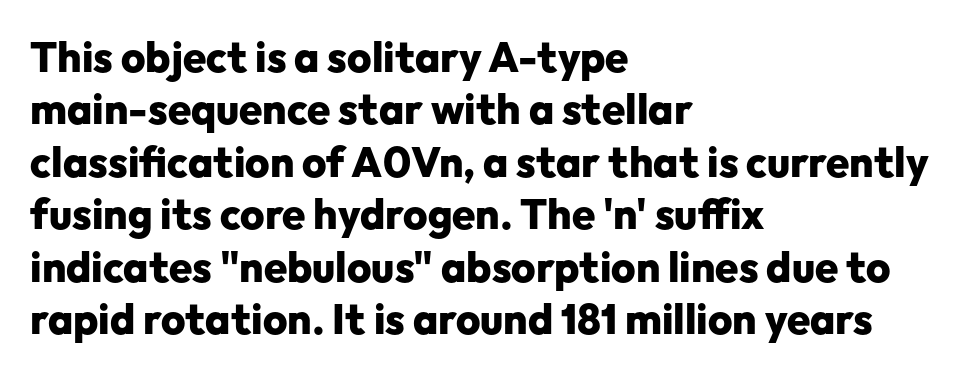
Standard letterfit; no display-style spreading of the glyphs. Rule under the text: the space is simply empty. This is heavy type, rendered in bold. The lines in this sample share a left origin and differ only in where they stop.
